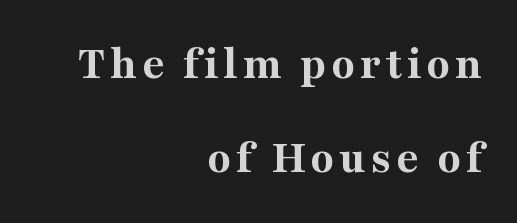
Q: Is the text bold? A: Yes.
Q: Is the text italic (slanted)? A: No, it is upright.
Q: Is the typeface a serif or a sans-serif typeface? A: Serif.
Q: Is the text underlined? A: No.
Q: How is the paragraph aligned? A: Right-aligned.
Q: Is the spacing between lines tight, normal or loose? A: Loose.
Q: Width (condensed, normal, or wide)? A: Normal.
Q: Stroke contrast? A: Medium.
Q: x-height? A: Medium.
Q: Monospaced? A: No.
